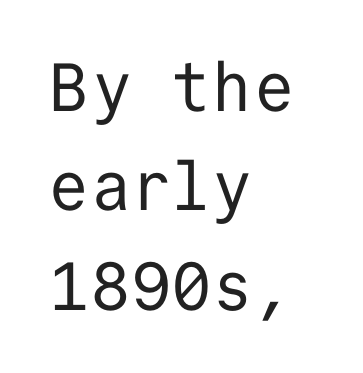
{"serif": "no", "italic": "no", "bold": "no", "weight": "regular", "width": "normal", "stroke_contrast": "low", "x_height": "medium", "monospaced": "yes", "underline": "no", "align": "left", "line_spacing": "normal", "line_spacing_ratio": 1.46, "letter_spacing": "normal", "letter_spacing_em": 0.0, "glyph_px": 68}
